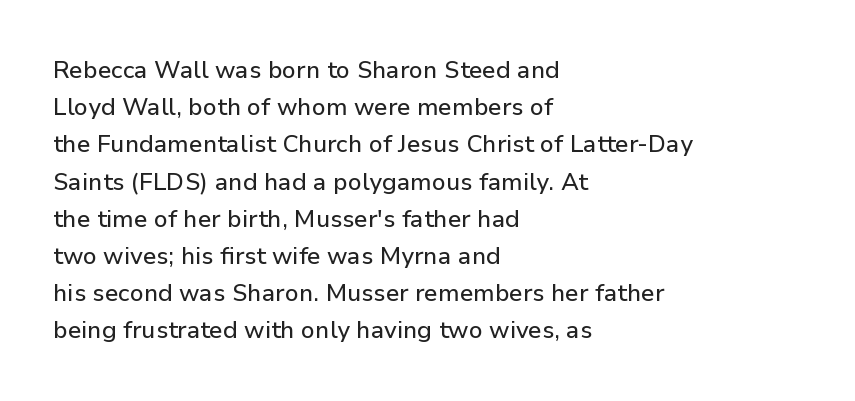
Interline gaps are of average width in this sample. The letters stand upright; this is a roman face. The face used here is rendered with its standard letterfit. Leftover space on each line is placed entirely after the last word. Beneath every word, the page is bare.
